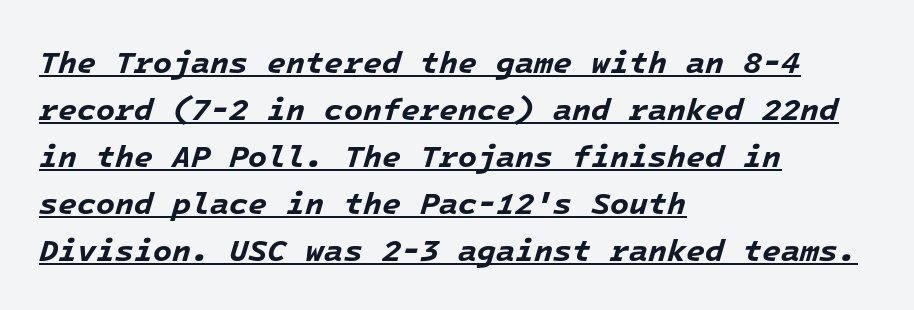
{"italic": "yes", "lean": "right", "slant_degrees": 16, "bold": "yes", "weight": "bold", "width": "normal", "stroke_contrast": "low", "x_height": "medium", "monospaced": "yes", "underline": "yes", "align": "left", "line_spacing": "normal", "line_spacing_ratio": 1.52, "letter_spacing": "normal", "letter_spacing_em": 0.0, "glyph_px": 31}
